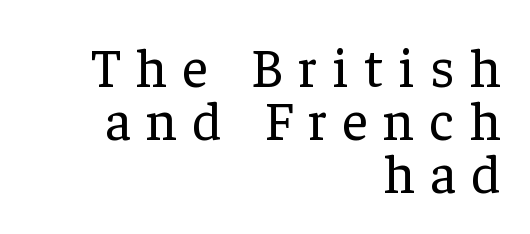
{"serif": "yes", "italic": "no", "bold": "no", "weight": "regular", "width": "normal", "stroke_contrast": "low", "x_height": "medium", "monospaced": "no", "underline": "no", "align": "right", "line_spacing": "tight", "line_spacing_ratio": 0.96, "letter_spacing": "wide", "letter_spacing_em": 0.28, "glyph_px": 55}
